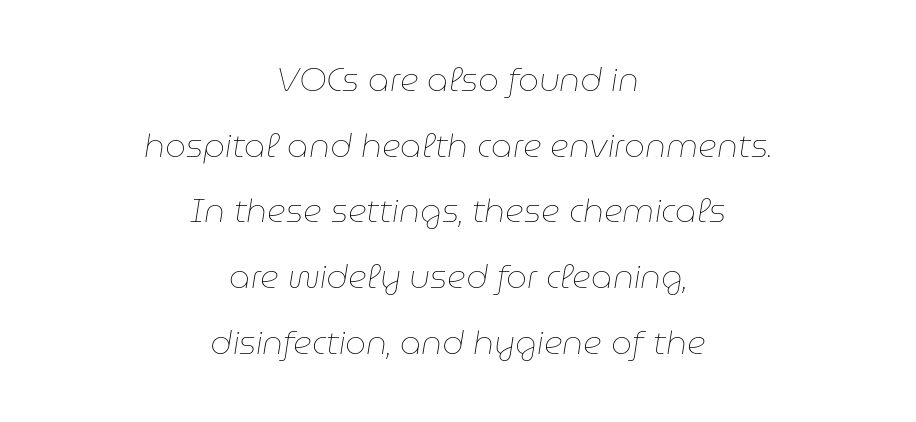
The image shows 33 px thin type, italic (leaning right); set centered, loose line spacing (1.99x), normal letter spacing, not underlined; low stroke contrast and a medium x-height.
